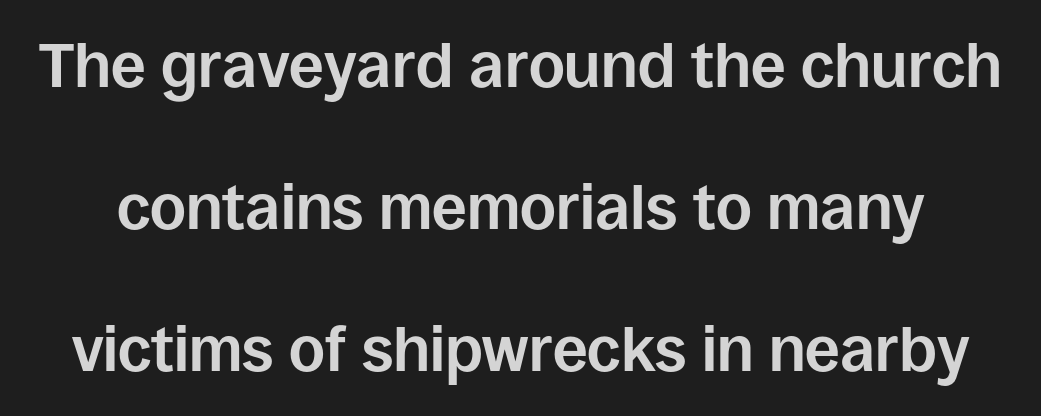
{"serif": "no", "italic": "no", "bold": "yes", "weight": "bold", "width": "normal", "stroke_contrast": "low", "x_height": "large", "monospaced": "no", "underline": "no", "line_spacing": "loose", "line_spacing_ratio": 2.29, "letter_spacing": "normal", "letter_spacing_em": 0.0, "glyph_px": 62}
